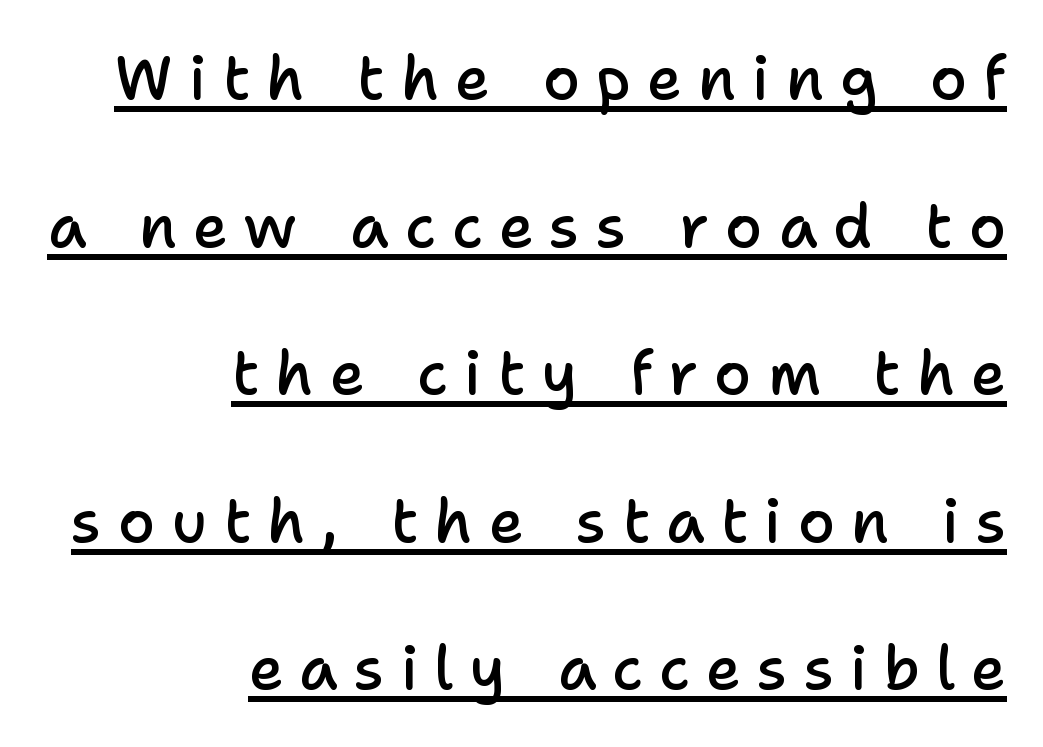
Q: Is the text bold? A: Semi-bold.
Q: Is the text italic (slanted)? A: No, it is upright.
Q: Is the typeface a serif or a sans-serif typeface? A: Sans-serif.
Q: Is the text underlined? A: Yes.
Q: How is the paragraph aligned? A: Right-aligned.
Q: Is the spacing between letters normal or unusually wide? A: Unusually wide.
Q: Is the spacing between lines tight, normal or loose? A: Loose.
Q: Width (condensed, normal, or wide)? A: Normal.
Q: Stroke contrast? A: Low.
Q: x-height? A: Medium.
Q: Monospaced? A: No.
